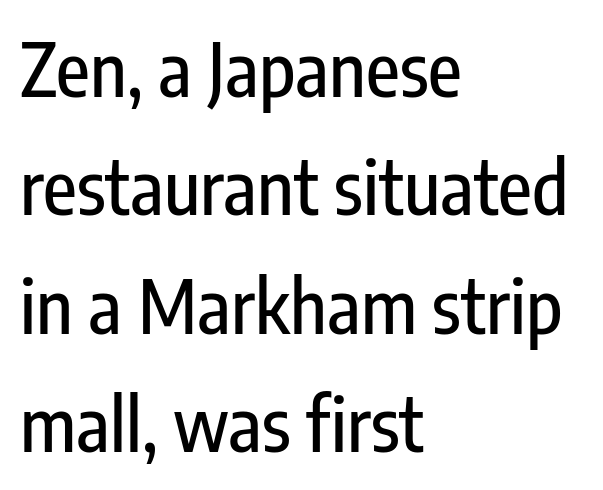
Q: Is the text italic (slanted)? A: No, it is upright.
Q: Is the typeface a serif or a sans-serif typeface? A: Sans-serif.
Q: Is the text underlined? A: No.
Q: How is the paragraph aligned? A: Left-aligned.
Q: Is the spacing between letters normal or unusually wide? A: Normal.
Q: Is the spacing between lines tight, normal or loose? A: Normal.
Q: Width (condensed, normal, or wide)? A: Condensed.
Q: Stroke contrast? A: Low.
Q: x-height? A: Medium.
Q: Monospaced? A: No.
